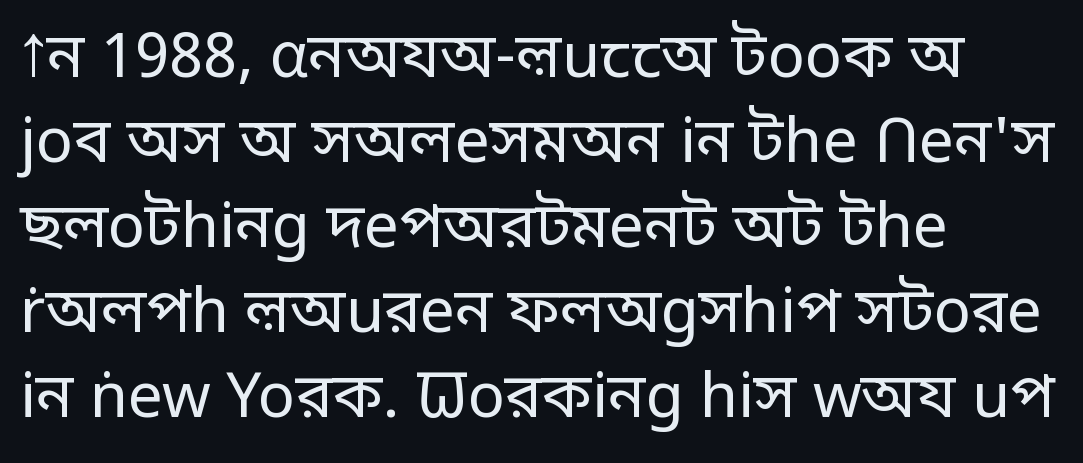
The image shows 62 px regular-weight sans-serif type, upright; set left-aligned, normal line spacing (1.37x), normal letter spacing, not underlined; low stroke contrast and a large x-height.
